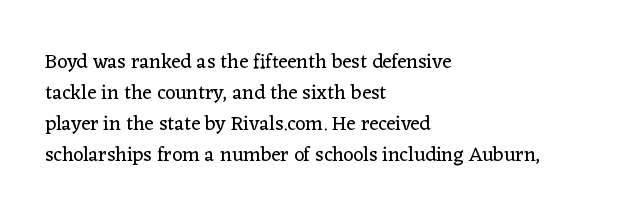
The face looks like a standard text weight, possibly lighter. The type is set solid horizontally, with unmodified tracking. The lettering stays uniformly vertical, giving the passage a roman look. Leading: standard. Casual observation: everything's shoved over to the left.
